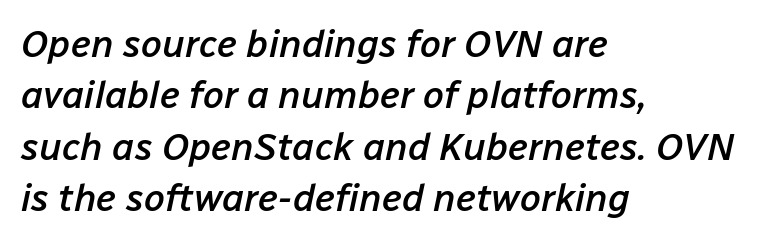
The image shows 38 px semibold type, italic (leaning right); set left-aligned, normal line spacing (1.35x), normal letter spacing, not underlined; low stroke contrast and a medium x-height.
